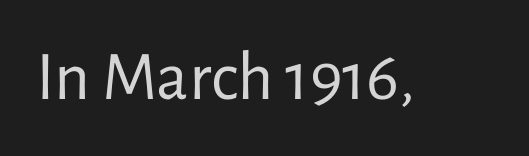
Vertical stems look standard width or narrower in stroke. The glyphs are unaccompanied by any horizontal stroke below them. Unlike italic type, these characters show no tilt at all. Honestly, the letter spacing is just normal — you wouldn't notice it. Varying glyph widths throughout — classic text-font behaviour.
